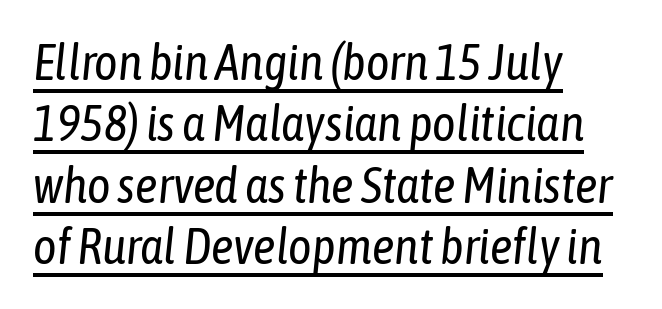
The image shows 50 px regular-weight, condensed type, italic (leaning right); set left-aligned, line spacing 1.23x, normal letter spacing, underlined; low stroke contrast and a medium x-height.
